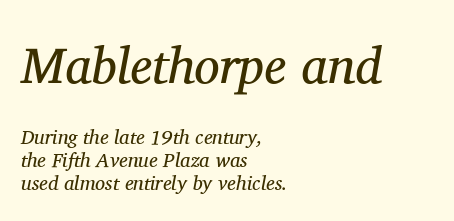
All the whitespace from short lines collects on the right. Letters have the restrained weight of plain body copy at most. The strip under each line holds only bare page. Does the bottom block carry the larger type? No, the top block does.
